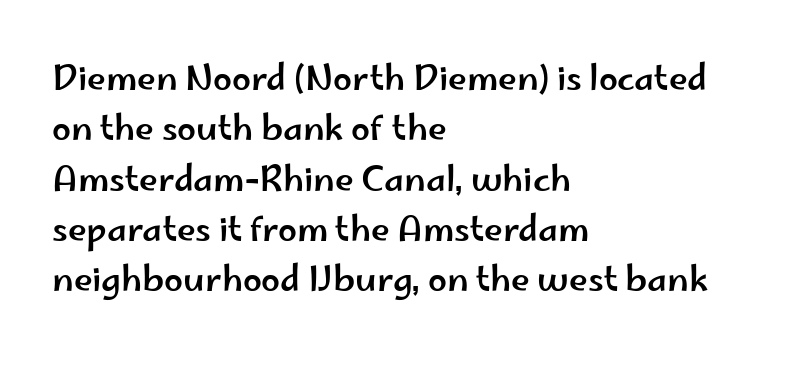
Q: Is the text italic (slanted)? A: No, it is upright.
Q: Is the typeface a serif or a sans-serif typeface? A: Sans-serif.
Q: Is the text underlined? A: No.
Q: How is the paragraph aligned? A: Left-aligned.
Q: Is the spacing between letters normal or unusually wide? A: Normal.
Q: Is the spacing between lines tight, normal or loose? A: Normal.
Q: Width (condensed, normal, or wide)? A: Wide.
Q: Stroke contrast? A: Low.
Q: x-height? A: Small.
Q: Monospaced? A: No.
